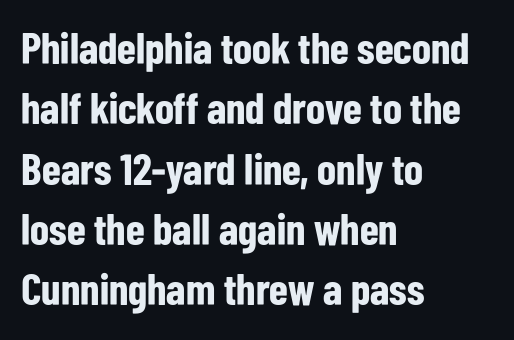
Q: Is the text bold? A: Yes.
Q: Is the text italic (slanted)? A: No, it is upright.
Q: Is the typeface a serif or a sans-serif typeface? A: Sans-serif.
Q: Is the text underlined? A: No.
Q: How is the paragraph aligned? A: Left-aligned.
Q: Is the spacing between letters normal or unusually wide? A: Normal.
Q: Is the spacing between lines tight, normal or loose? A: Normal.
Q: Width (condensed, normal, or wide)? A: Condensed.
Q: Stroke contrast? A: Low.
Q: x-height? A: Medium.
Q: Monospaced? A: No.
